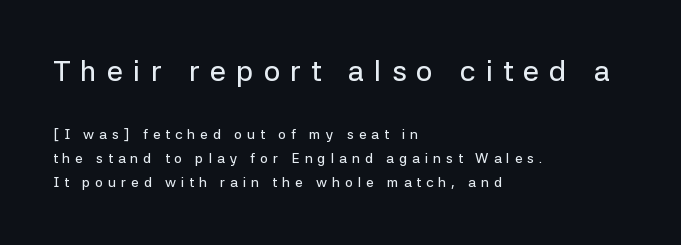
This rendering features lettering with no underline. Is there any slant? The stems are plumb. The setting favours the left margin, as ordinary paragraphs usually do. The passage shown stacks its lines at a standard gap.
